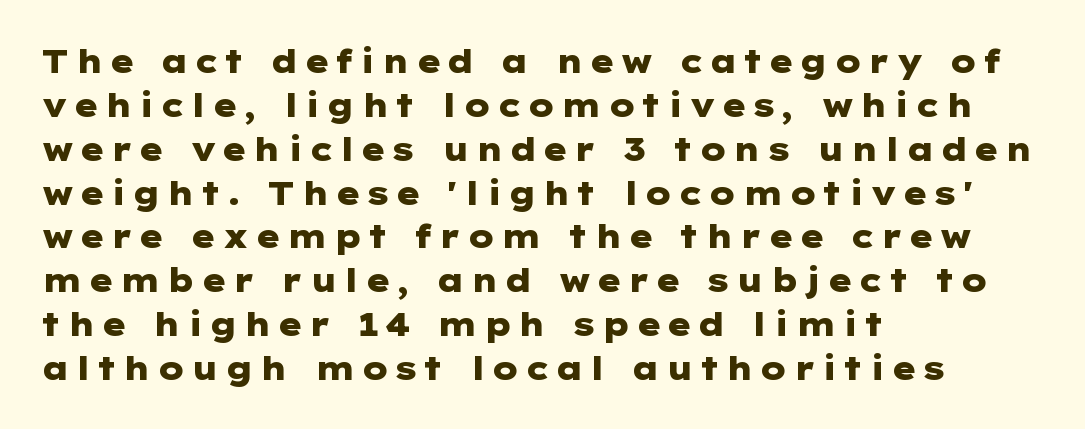
The image shows 32 px heavy, wide sans-serif type, upright; set left-aligned, normal line spacing (1.37x), not underlined; low stroke contrast and a medium x-height.
